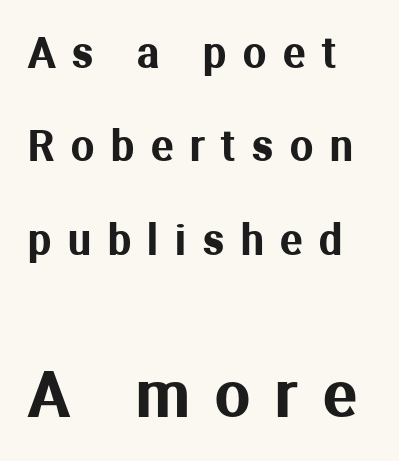
Q: Is the text italic (slanted)? A: No, it is upright.
Q: Is the typeface a serif or a sans-serif typeface? A: Sans-serif.
Q: Is the text underlined? A: No.
Q: How is the paragraph aligned? A: Left-aligned.
Q: Is the spacing between letters normal or unusually wide? A: Unusually wide.
Q: Is the spacing between lines tight, normal or loose? A: Loose.
Q: Which block of text is set in a larger size, the first (top) or the second (bottom)? A: The second (bottom) one.
Q: Width (condensed, normal, or wide)? A: Normal.
Q: Stroke contrast? A: Medium.
Q: x-height? A: Medium.
Q: Monospaced? A: No.
